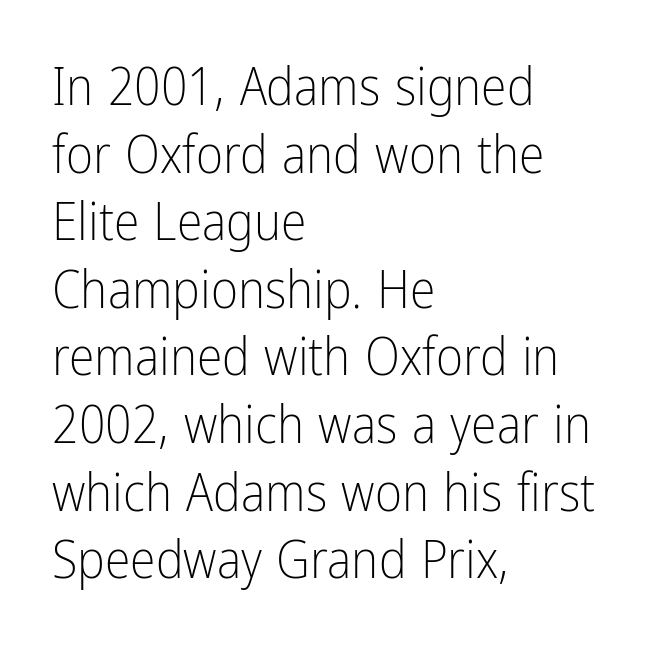
Q: Is the text bold? A: No.
Q: Is the text italic (slanted)? A: No, it is upright.
Q: Is the typeface a serif or a sans-serif typeface? A: Sans-serif.
Q: Is the text underlined? A: No.
Q: How is the paragraph aligned? A: Left-aligned.
Q: Is the spacing between letters normal or unusually wide? A: Normal.
Q: Is the spacing between lines tight, normal or loose? A: Normal.
Q: Width (condensed, normal, or wide)? A: Condensed.
Q: Stroke contrast? A: Low.
Q: x-height? A: Medium.
Q: Monospaced? A: No.
